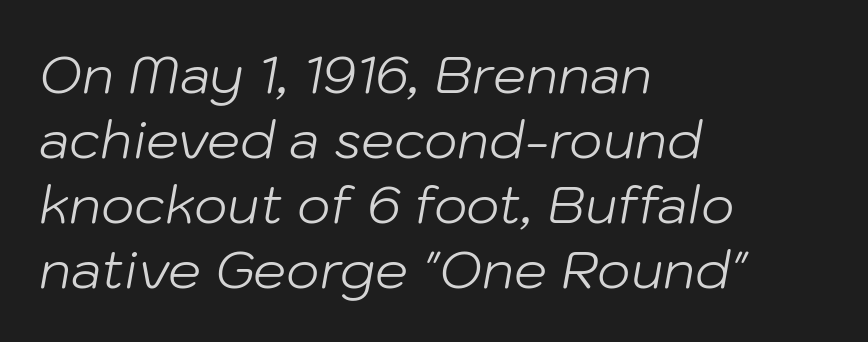
Q: Is the text bold? A: No.
Q: Is the text italic (slanted)? A: Yes, it leans right by about 10 degrees.
Q: Is the text underlined? A: No.
Q: How is the paragraph aligned? A: Left-aligned.
Q: Is the spacing between letters normal or unusually wide? A: Normal.
Q: Is the spacing between lines tight, normal or loose? A: Normal.
Q: Width (condensed, normal, or wide)? A: Normal.
Q: Stroke contrast? A: Low.
Q: x-height? A: Medium.
Q: Monospaced? A: No.
